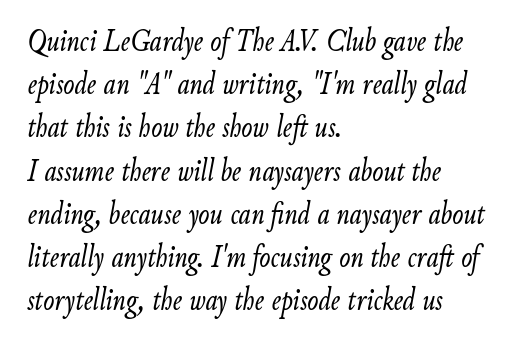
{"italic": "yes", "lean": "right", "slant_degrees": 9, "bold": "no", "weight": "light", "width": "condensed", "stroke_contrast": "low", "x_height": "small", "monospaced": "no", "underline": "no", "align": "left", "line_spacing": "normal", "line_spacing_ratio": 1.31, "letter_spacing": "normal", "letter_spacing_em": 0.0, "glyph_px": 33}
